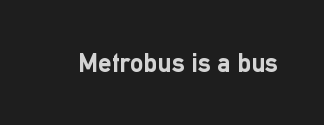
What stands out about the letter spacing? Nothing — it is the standard amount. No italicization has been applied; the sample stays upright. The gap between lines stays unmarked. Thick stems and heavy bowls — unmistakably bold.
